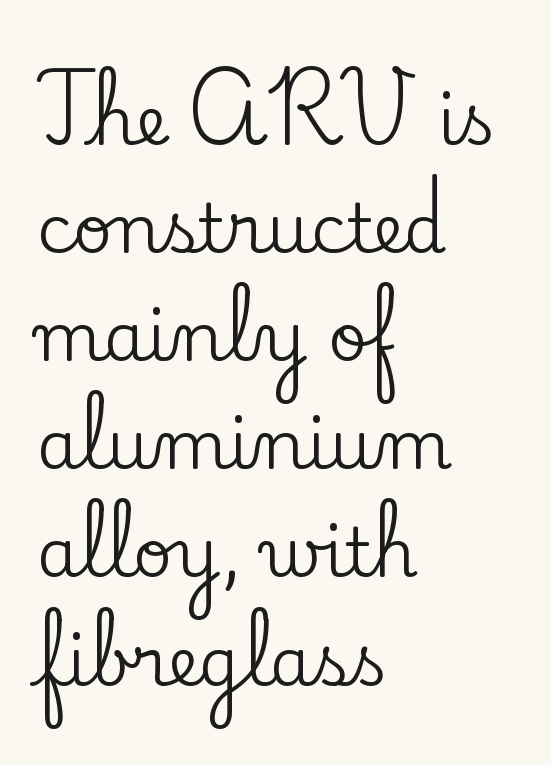
{"serif": "yes", "italic": "no", "width": "normal", "stroke_contrast": "low", "x_height": "small", "monospaced": "no", "underline": "no", "align": "left", "line_spacing": "normal", "line_spacing_ratio": 1.59, "letter_spacing": "normal", "letter_spacing_em": 0.0, "glyph_px": 68}
